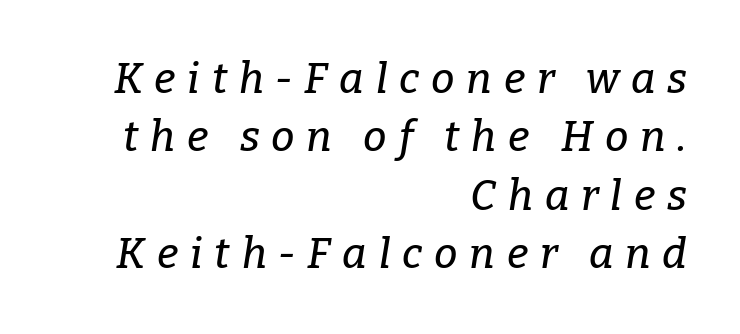
{"serif": "yes", "italic": "yes", "lean": "right", "slant_degrees": 9, "width": "normal", "stroke_contrast": "low", "x_height": "medium", "monospaced": "no", "underline": "no", "align": "right", "line_spacing": "normal", "line_spacing_ratio": 1.39, "letter_spacing": "wide", "letter_spacing_em": 0.28, "glyph_px": 42}
